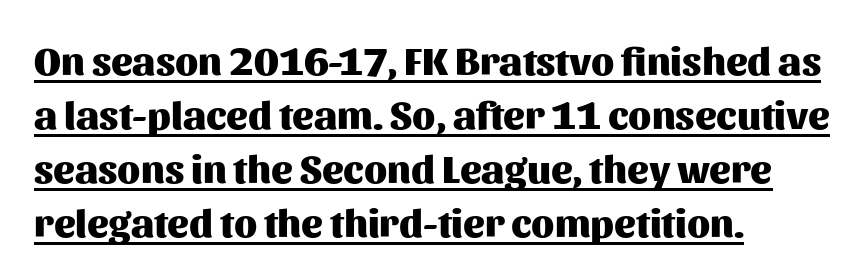
The image shows 40 px heavy sans-serif type, upright; set left-aligned, normal line spacing (1.35x), normal letter spacing, underlined; medium stroke contrast and a medium x-height.
